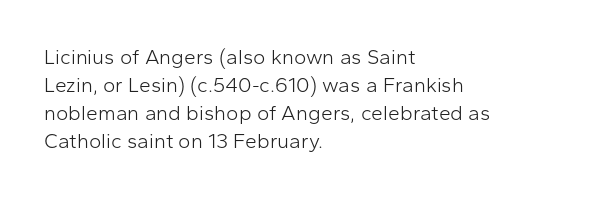
{"italic": "no", "bold": "no", "underline": "no", "align": "left", "line_spacing": "normal", "line_spacing_ratio": 1.34, "letter_spacing": "normal", "letter_spacing_em": 0.0, "glyph_px": 21}
